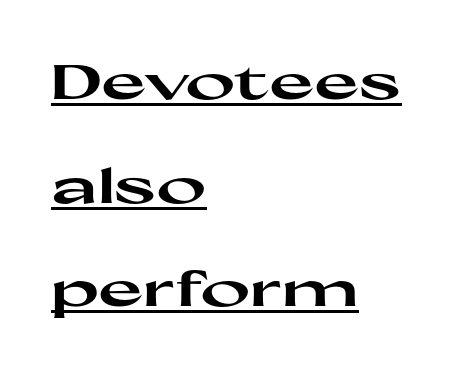
{"serif": "no", "italic": "no", "bold": "yes", "weight": "heavy", "width": "wide", "stroke_contrast": "high", "x_height": "medium", "monospaced": "no", "underline": "yes", "align": "left", "line_spacing": "loose", "line_spacing_ratio": 2.16, "letter_spacing": "normal", "letter_spacing_em": 0.0, "glyph_px": 48}
